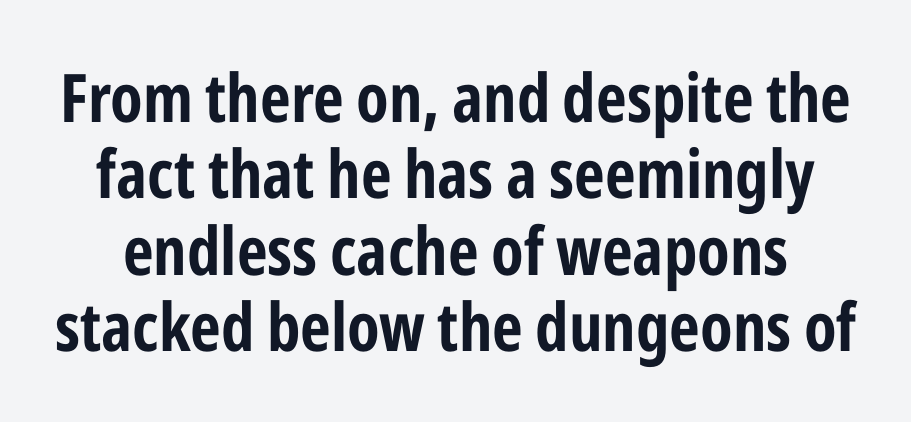
Q: Is the text italic (slanted)? A: No, it is upright.
Q: Is the typeface a serif or a sans-serif typeface? A: Sans-serif.
Q: Is the text underlined? A: No.
Q: Is the spacing between letters normal or unusually wide? A: Normal.
Q: Is the spacing between lines tight, normal or loose? A: Tight.
Q: Width (condensed, normal, or wide)? A: Condensed.
Q: Stroke contrast? A: Low.
Q: x-height? A: Medium.
Q: Monospaced? A: No.
